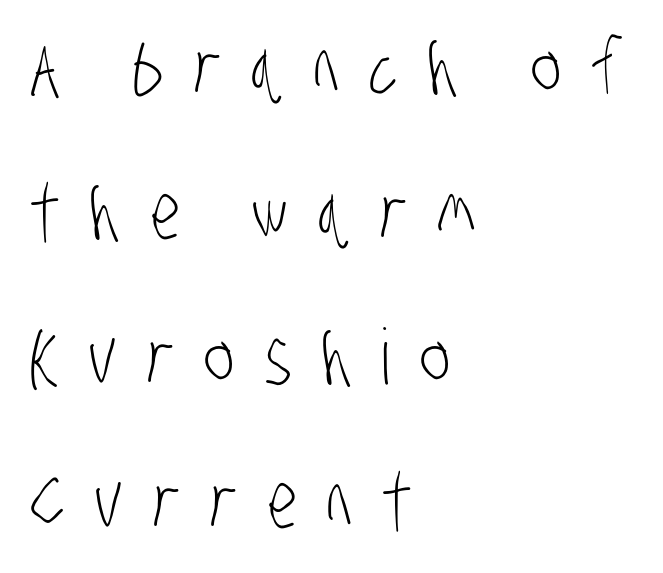
The area under the type is left untouched. Between one letter and the next there's a generous, obvious gap. The typeface chosen for these lines omits serifs. The typeface has the unassuming heft of standard copy or less.
